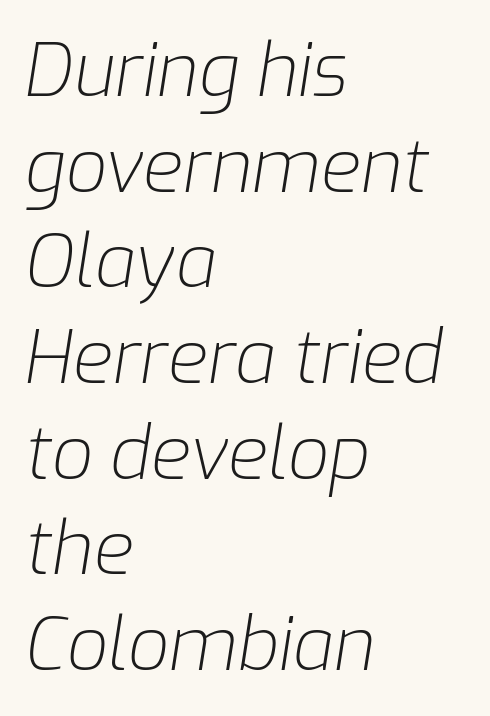
Q: Is the text bold? A: No.
Q: Is the text italic (slanted)? A: Yes, it leans right by about 9 degrees.
Q: Is the text underlined? A: No.
Q: How is the paragraph aligned? A: Left-aligned.
Q: Is the spacing between letters normal or unusually wide? A: Normal.
Q: Is the spacing between lines tight, normal or loose? A: Normal.
Q: Width (condensed, normal, or wide)? A: Normal.
Q: Stroke contrast? A: Low.
Q: x-height? A: Medium.
Q: Monospaced? A: No.
